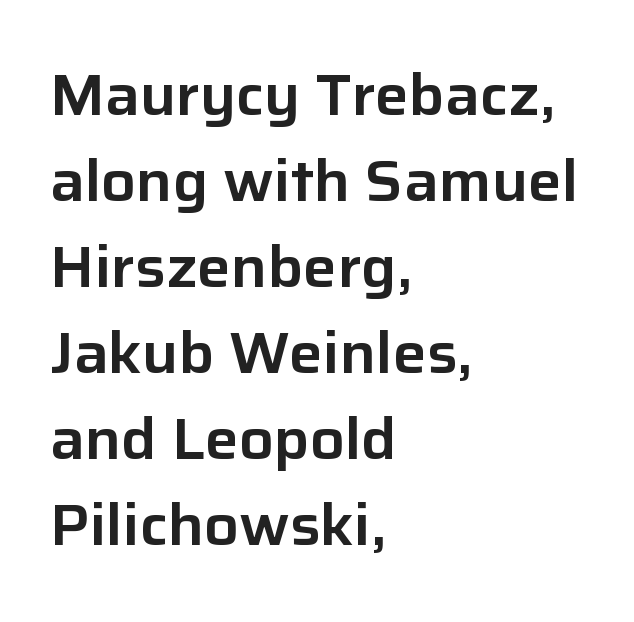
Any mark beneath the type? The region is blank. This sample uses plain, unmodified letter spacing. These lines are rendered in a variable-pitch font. Do the letters lean? They stand straight. The type family on display is of the sans-serif kind.
